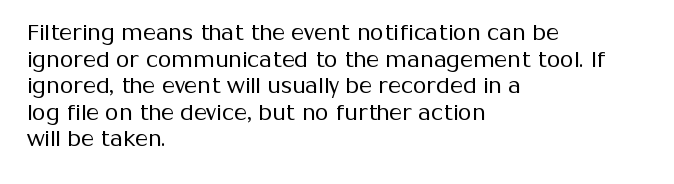
The image shows 22 px text type, upright; set left-aligned, line spacing 1.21x, normal letter spacing, not underlined.
